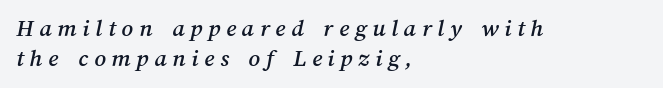
Reading down the block, your eye returns to a fixed left position each line. The line texture is sparse and dotted thanks to wide tracking. Honestly, there is no underline to notice here at all.
